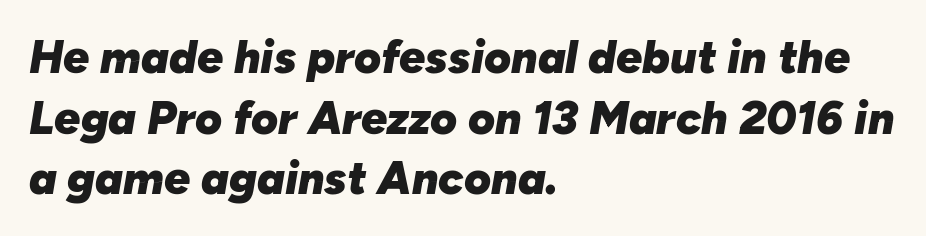
The image shows 46 px heavy type, italic (leaning right); set left-aligned, normal line spacing (1.32x), normal letter spacing, not underlined; low stroke contrast and a medium x-height.
